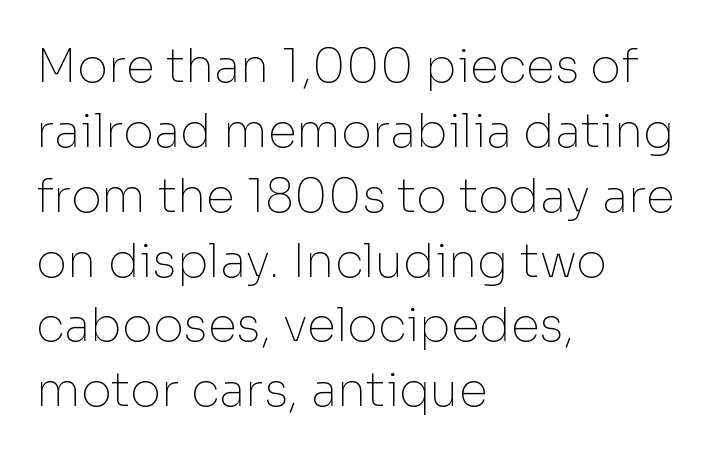
The image shows 47 px thin sans-serif type, upright; set left-aligned, normal line spacing (1.38x), normal letter spacing, not underlined; low stroke contrast and a medium x-height.
